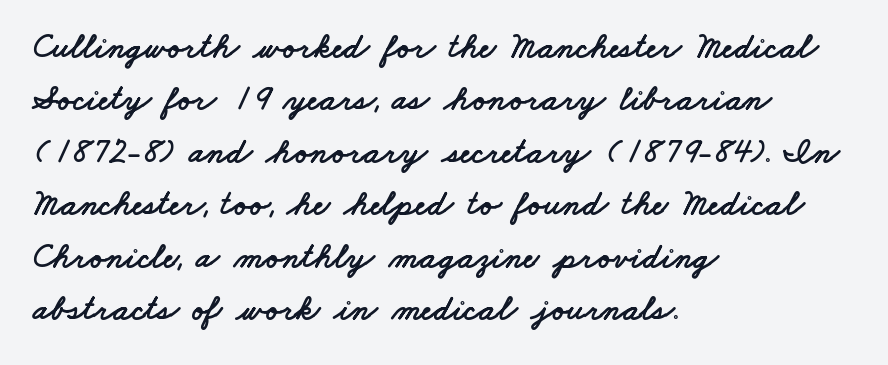
The image shows 35 px wide sans-serif type; set left-aligned, normal line spacing (1.5x), normal letter spacing, not underlined; low stroke contrast and a small x-height.
